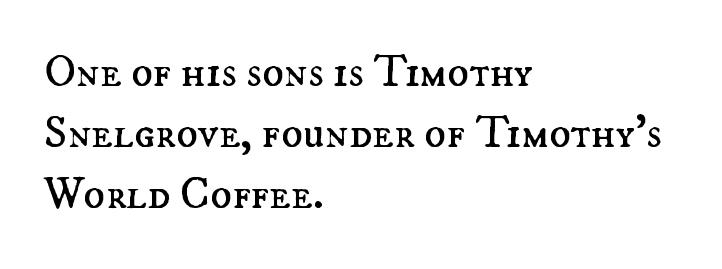
The image shows 45 px regular-weight type, upright; set left-aligned, normal line spacing (1.36x), normal letter spacing, not underlined; medium stroke contrast and a small x-height.
